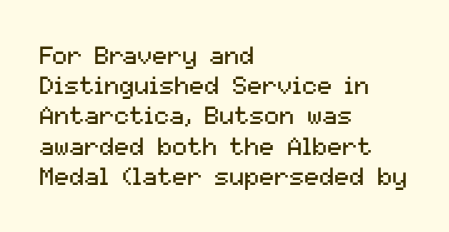
The image shows 25 px text type, upright; set left-aligned, line spacing 1.21x, normal letter spacing, not underlined.
